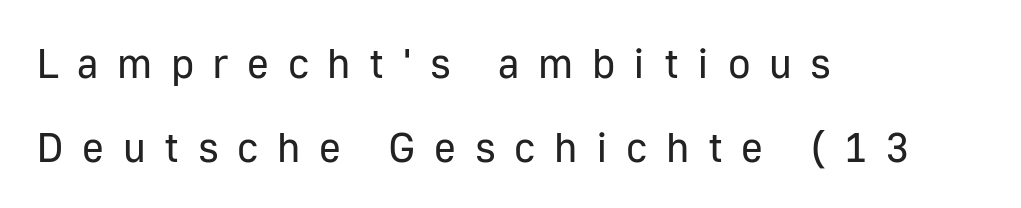
Q: Is the text bold? A: No.
Q: Is the text italic (slanted)? A: No, it is upright.
Q: Is the typeface a serif or a sans-serif typeface? A: Sans-serif.
Q: Is the text underlined? A: No.
Q: How is the paragraph aligned? A: Left-aligned.
Q: Is the spacing between letters normal or unusually wide? A: Unusually wide.
Q: Is the spacing between lines tight, normal or loose? A: Loose.
Q: Width (condensed, normal, or wide)? A: Normal.
Q: Stroke contrast? A: Low.
Q: x-height? A: Medium.
Q: Monospaced? A: No.
